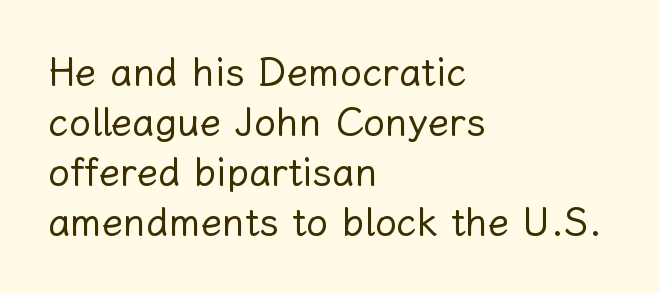
The image shows 39 px regular-weight type, upright; set left-aligned, normal line spacing (1.28x), normal letter spacing, not underlined; low stroke contrast and a medium x-height.
